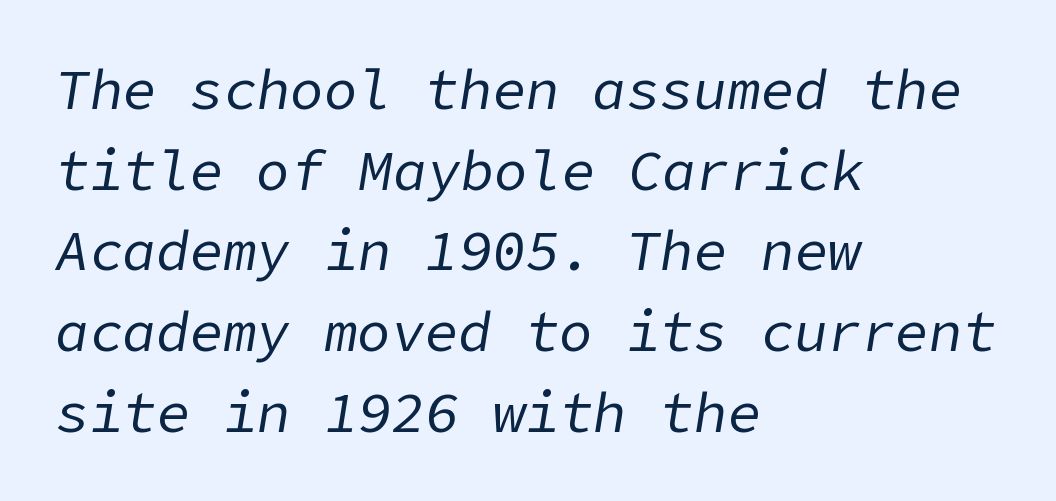
The glyphs look as if they've been sheared to an angle. Alignment: flush left. A bare baseline throughout the passage. The rendering keeps characters at their native spacing. Each stroke keeps to a modest, everyday thickness or less.
